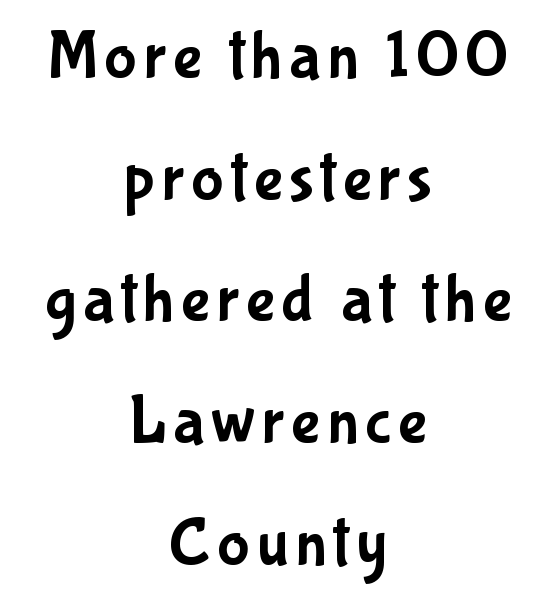
Q: Is the text italic (slanted)? A: No, it is upright.
Q: Is the typeface a serif or a sans-serif typeface? A: Sans-serif.
Q: Is the text underlined? A: No.
Q: How is the paragraph aligned? A: Centered.
Q: Width (condensed, normal, or wide)? A: Condensed.
Q: Stroke contrast? A: Low.
Q: x-height? A: Medium.
Q: Monospaced? A: No.
